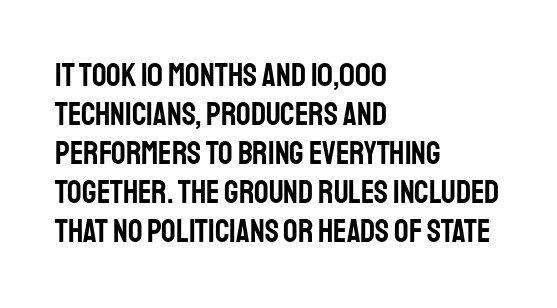
Grotesque or geometric, the face here clearly has no serifs. Rule under the text: the space is simply empty. The compositor pushed each line to the left boundary. In terms of posture, this sample is upright. Here the designer chose a conventional face with non-uniform glyph widths.
